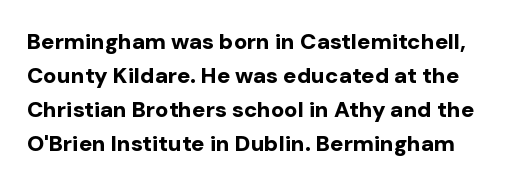
The passage shown is emphatically bold. The type is set solid horizontally, with unmodified tracking. Check the space under the baseline: it is left empty. Quick note: not italic, upright.
